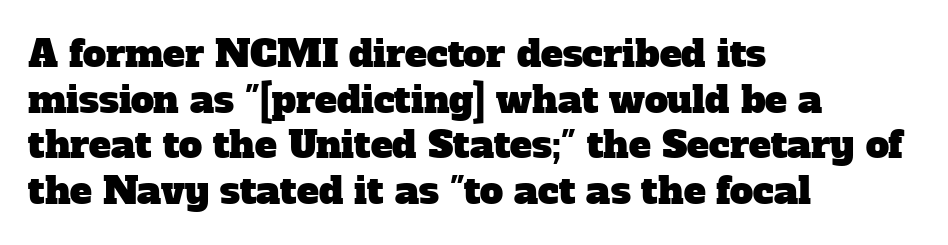
The image shows 37 px serif type; set left-aligned, line spacing 1.23x, normal letter spacing, not underlined; low stroke contrast and a medium x-height.
